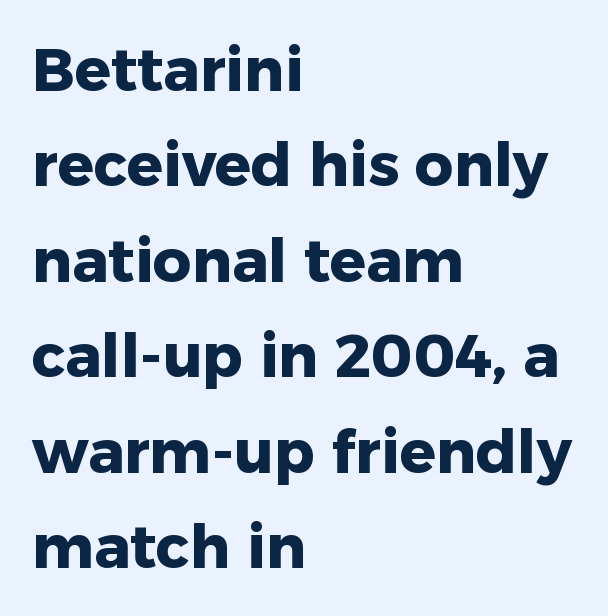
{"serif": "no", "italic": "no", "bold": "yes", "weight": "heavy", "width": "normal", "stroke_contrast": "low", "x_height": "medium", "monospaced": "no", "underline": "no", "align": "left", "line_spacing": "normal", "line_spacing_ratio": 1.59, "letter_spacing": "normal", "letter_spacing_em": 0.0, "glyph_px": 60}
